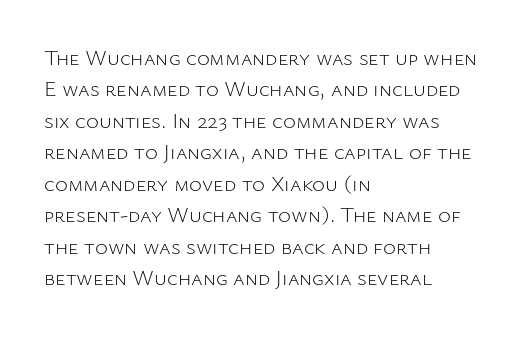
The line-height multiplier appears to be the usual default. The ragged edge is on the right, which tells us the setting is flush left. A typesetter would mark this as roman, not italic. This sample uses plain, unmodified letter spacing. No letter is thick-stroked: the sample isn't bold.
